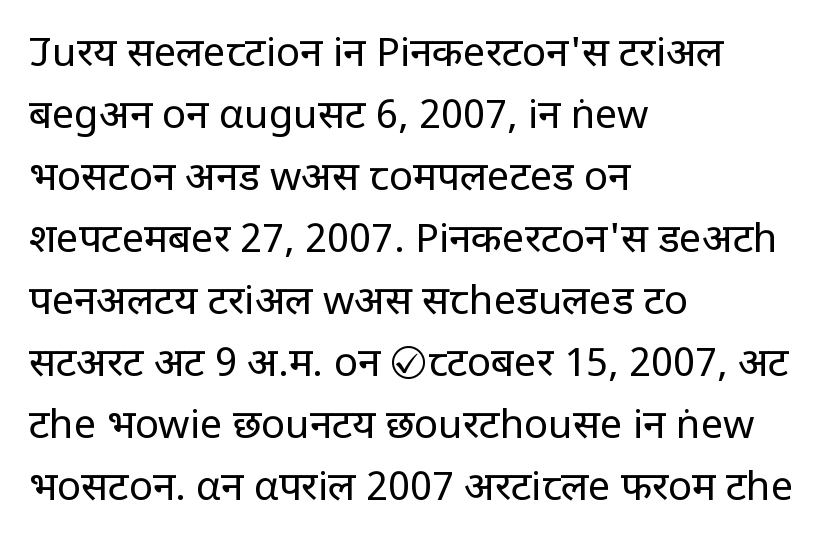
The image shows 40 px regular-weight sans-serif type, upright; set left-aligned, normal line spacing (1.55x), normal letter spacing, not underlined; low stroke contrast and a large x-height.
